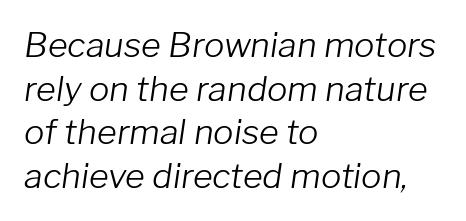
The image shows 34 px light type, italic (leaning right); set left-aligned, normal line spacing (1.28x), normal letter spacing, not underlined; low stroke contrast and a medium x-height.
